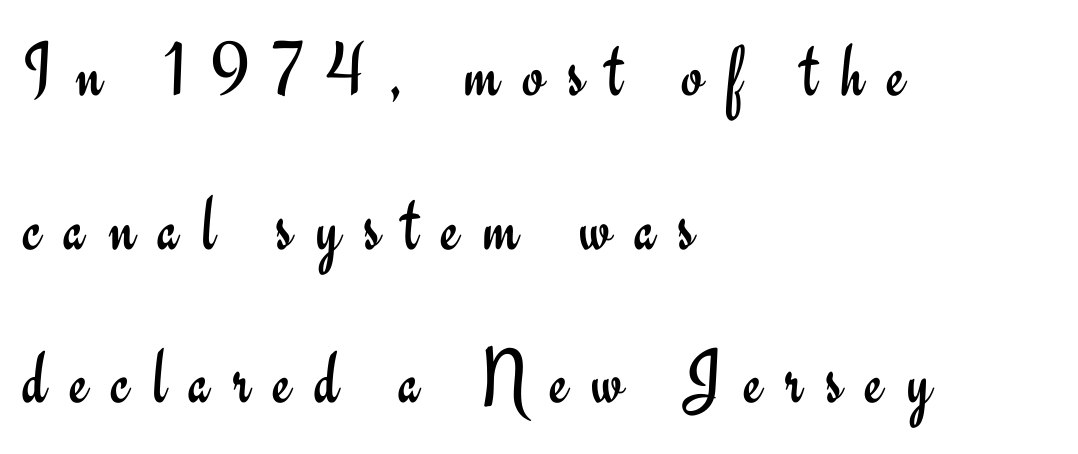
The tracking reads as deliberately expanded to a designer's eye. If you measured baseline to baseline, you'd find a long distance. Each row of text sits above clean, open space. This rendering uses left alignment, leaving the right contour irregular.
